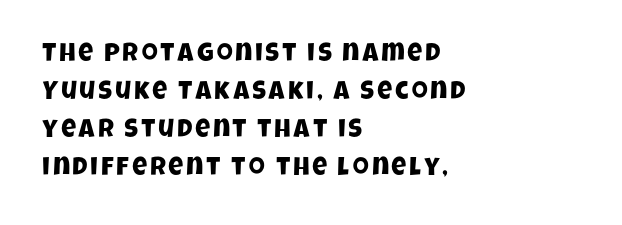
Layout note: lines flush left. The words here are not underlined. Is there much room between lines? A standard amount, neither cramped nor airy.
